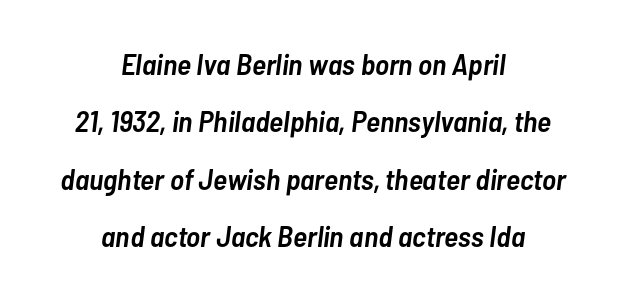
Q: Is the text bold? A: Semi-bold.
Q: Is the text italic (slanted)? A: Yes, it leans right by about 7 degrees.
Q: Is the text underlined? A: No.
Q: How is the paragraph aligned? A: Centered.
Q: Is the spacing between letters normal or unusually wide? A: Normal.
Q: Is the spacing between lines tight, normal or loose? A: Loose.
Q: Width (condensed, normal, or wide)? A: Condensed.
Q: Stroke contrast? A: Low.
Q: x-height? A: Medium.
Q: Monospaced? A: No.
